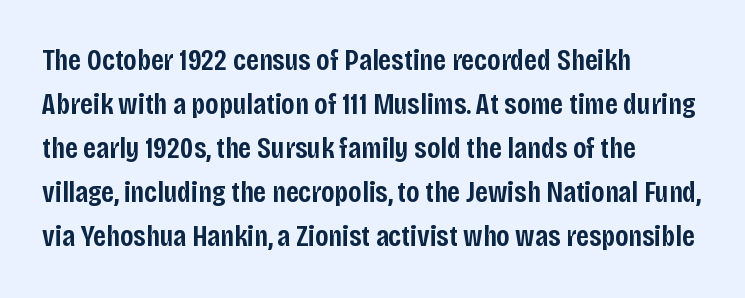
Q: Is the text bold? A: Semi-bold.
Q: Is the text italic (slanted)? A: No, it is upright.
Q: Is the typeface a serif or a sans-serif typeface? A: Sans-serif.
Q: Is the text underlined? A: No.
Q: How is the paragraph aligned? A: Left-aligned.
Q: Is the spacing between letters normal or unusually wide? A: Normal.
Q: Is the spacing between lines tight, normal or loose? A: Normal.
Q: Width (condensed, normal, or wide)? A: Condensed.
Q: Stroke contrast? A: Low.
Q: x-height? A: Large.
Q: Monospaced? A: No.
